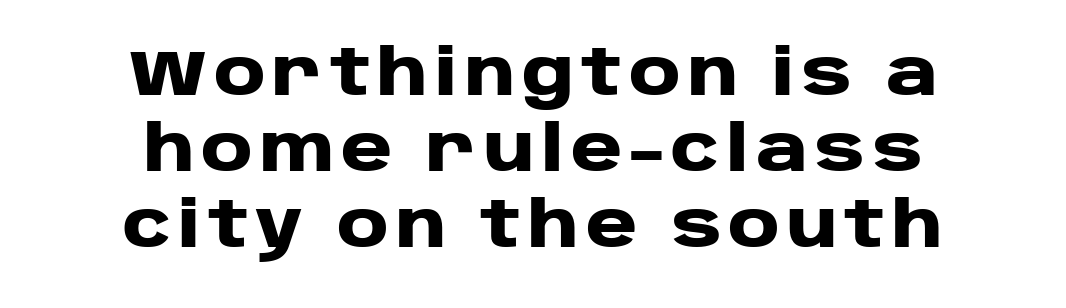
The image shows 63 px heavy, wide sans-serif type, upright; set centered, line spacing 1.21x, not underlined; low stroke contrast and a large x-height.
